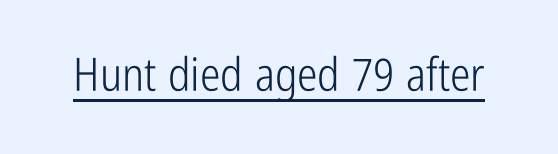
{"serif": "no", "italic": "no", "bold": "no", "weight": "light", "width": "condensed", "stroke_contrast": "low", "x_height": "medium", "monospaced": "no", "underline": "yes", "letter_spacing": "normal", "letter_spacing_em": 0.0, "glyph_px": 46}
